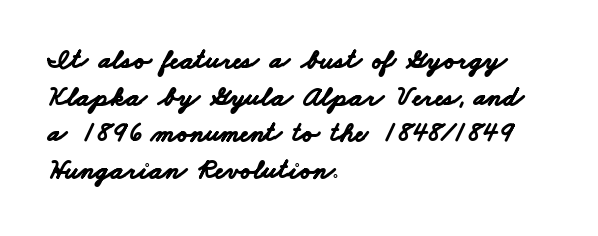
Q: Is the text bold? A: Yes.
Q: Is the typeface a serif or a sans-serif typeface? A: Sans-serif.
Q: Is the text underlined? A: No.
Q: How is the paragraph aligned? A: Left-aligned.
Q: Is the spacing between letters normal or unusually wide? A: Normal.
Q: Is the spacing between lines tight, normal or loose? A: Normal.
Q: Width (condensed, normal, or wide)? A: Wide.
Q: Stroke contrast? A: Low.
Q: x-height? A: Small.
Q: Monospaced? A: No.
